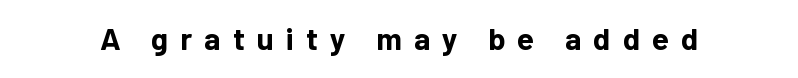
The image shows 31 px bold sans-serif type, upright; set unusually wide letter spacing (+0.39 em), not underlined; low stroke contrast and a medium x-height.
